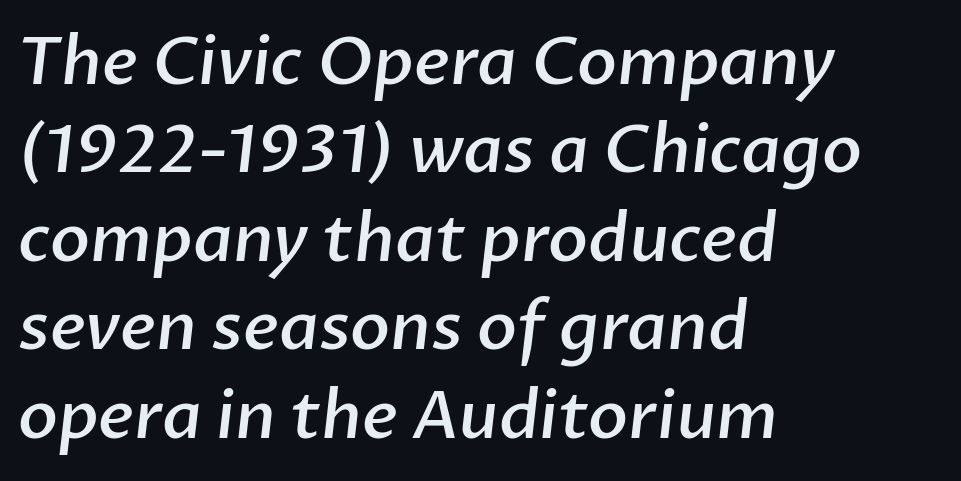
The image shows 66 px semibold sans-serif type; set left-aligned, normal line spacing (1.34x), normal letter spacing, not underlined; low stroke contrast and a medium x-height.
